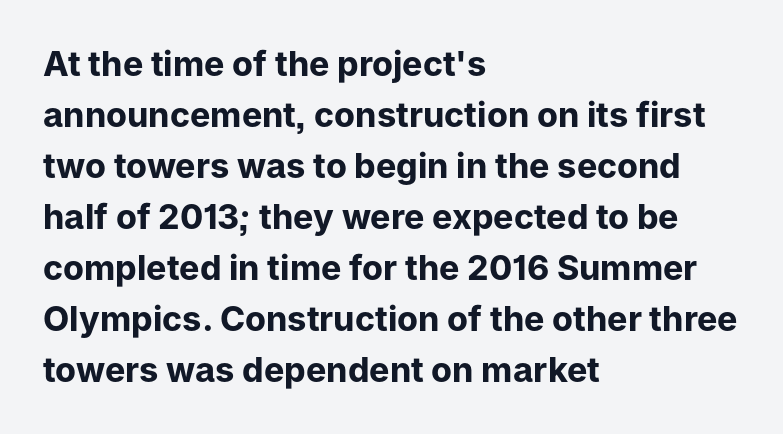
Q: Is the text bold? A: Yes.
Q: Is the text italic (slanted)? A: No, it is upright.
Q: Is the typeface a serif or a sans-serif typeface? A: Sans-serif.
Q: Is the text underlined? A: No.
Q: How is the paragraph aligned? A: Left-aligned.
Q: Is the spacing between letters normal or unusually wide? A: Normal.
Q: Is the spacing between lines tight, normal or loose? A: Normal.
Q: Width (condensed, normal, or wide)? A: Normal.
Q: Stroke contrast? A: Low.
Q: x-height? A: Medium.
Q: Monospaced? A: No.
